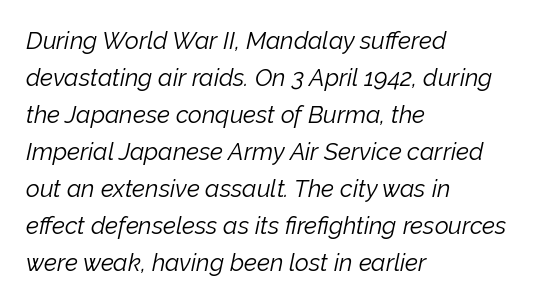
{"italic": "yes", "lean": "right", "slant_degrees": 12, "bold": "no", "underline": "no", "align": "left", "line_spacing": "normal", "line_spacing_ratio": 1.54, "letter_spacing": "normal", "letter_spacing_em": 0.0, "glyph_px": 24}
